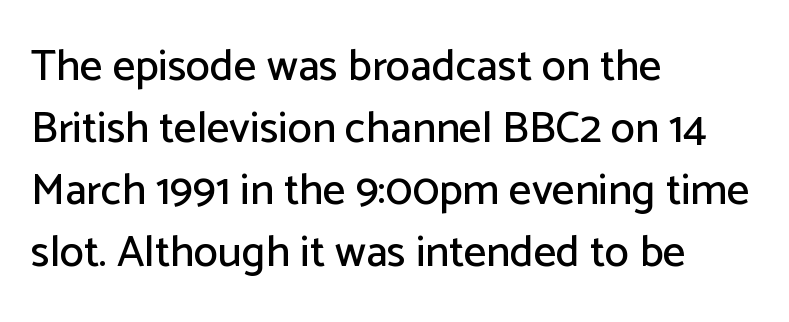
Students, note that the glyphs here touch the page at normal intervals. This is roman type, the default non-slanted kind. The designer left line spacing at the default. Each letter keeps its own natural width here, so spacing adapts to shape. The characters display no serif detailing; their extremities are plain.
